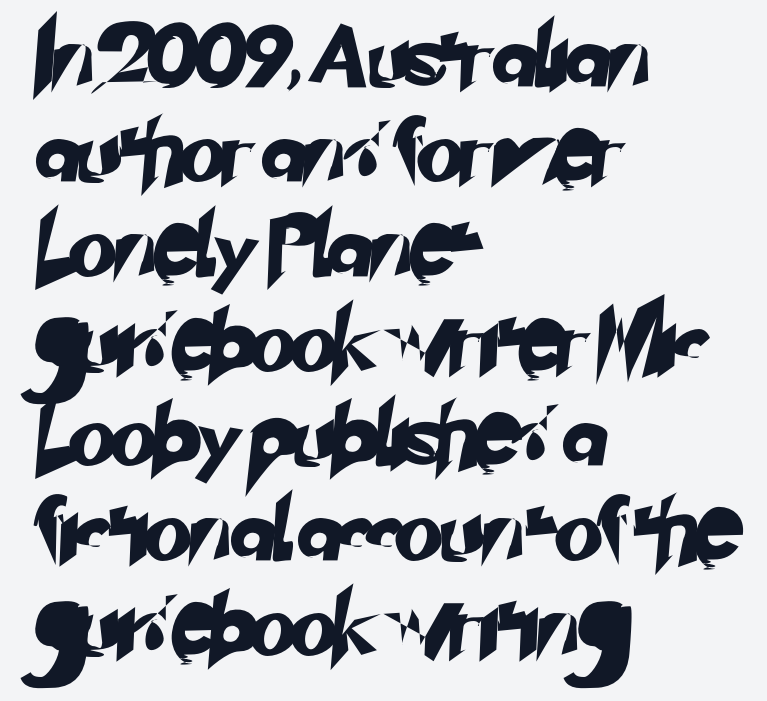
Q: Is the typeface a serif or a sans-serif typeface? A: Sans-serif.
Q: Is the text underlined? A: No.
Q: How is the paragraph aligned? A: Left-aligned.
Q: Is the spacing between letters normal or unusually wide? A: Normal.
Q: Is the spacing between lines tight, normal or loose? A: Normal.
Q: Width (condensed, normal, or wide)? A: Normal.
Q: Stroke contrast? A: Low.
Q: x-height? A: Small.
Q: Monospaced? A: No.
